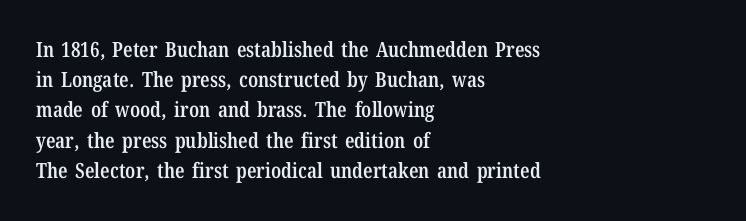
Vertical spacing — default. These lines stack with their left ends in a neat column. A typesetter would mark this as roman, not italic. Only glyphs here, with clear space below each row. What stands out about the letter spacing? Nothing — it is the standard amount.
